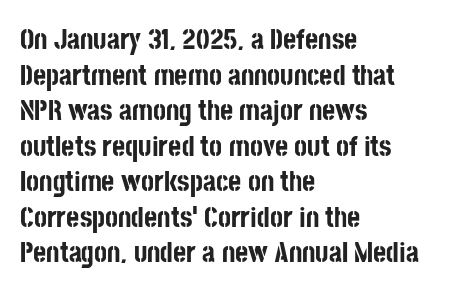
The image shows 28 px bold, condensed sans-serif type, upright; set left-aligned, normal line spacing (1.27x), normal letter spacing, not underlined; low stroke contrast and a large x-height.
